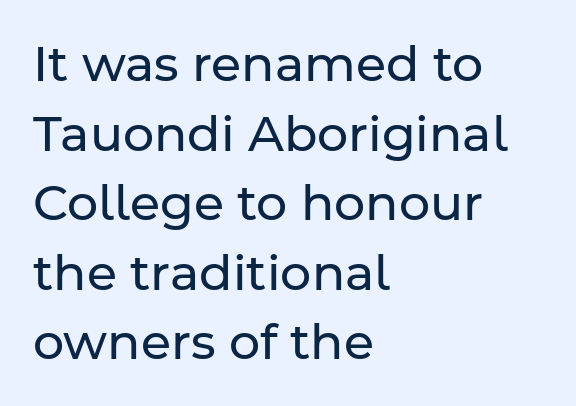
Q: Is the text bold? A: No.
Q: Is the text italic (slanted)? A: No, it is upright.
Q: Is the typeface a serif or a sans-serif typeface? A: Sans-serif.
Q: Is the text underlined? A: No.
Q: How is the paragraph aligned? A: Left-aligned.
Q: Is the spacing between letters normal or unusually wide? A: Normal.
Q: Is the spacing between lines tight, normal or loose? A: Normal.
Q: Width (condensed, normal, or wide)? A: Normal.
Q: Stroke contrast? A: Low.
Q: x-height? A: Medium.
Q: Monospaced? A: No.
